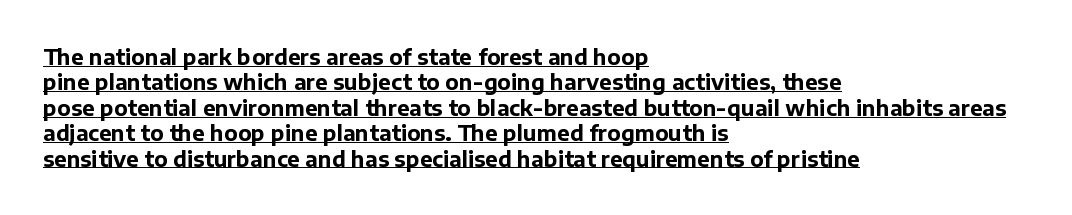
Q: Is the text bold? A: Yes.
Q: Is the text italic (slanted)? A: No, it is upright.
Q: Is the text underlined? A: Yes.
Q: How is the paragraph aligned? A: Left-aligned.
Q: Is the spacing between letters normal or unusually wide? A: Normal.
